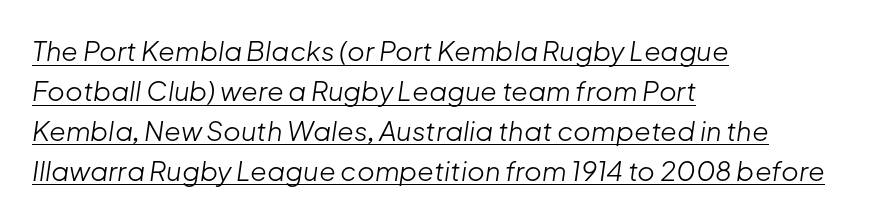
{"italic": "yes", "lean": "right", "slant_degrees": 8, "bold": "no", "underline": "yes", "align": "left", "line_spacing": "normal", "line_spacing_ratio": 1.48, "letter_spacing": "normal", "letter_spacing_em": 0.0, "glyph_px": 27}
